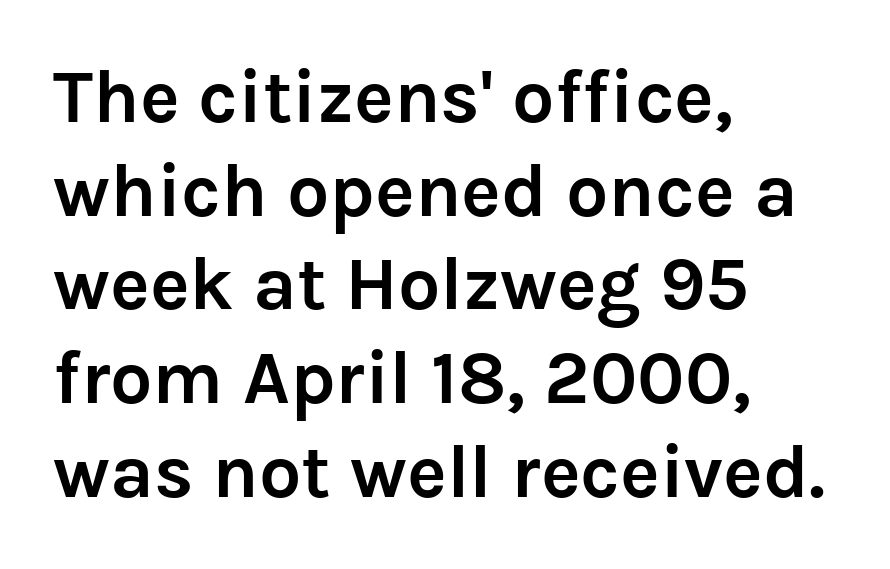
Q: Is the text bold? A: Yes.
Q: Is the text italic (slanted)? A: No, it is upright.
Q: Is the typeface a serif or a sans-serif typeface? A: Sans-serif.
Q: Is the text underlined? A: No.
Q: How is the paragraph aligned? A: Left-aligned.
Q: Is the spacing between letters normal or unusually wide? A: Normal.
Q: Is the spacing between lines tight, normal or loose? A: Normal.
Q: Width (condensed, normal, or wide)? A: Normal.
Q: Stroke contrast? A: Low.
Q: x-height? A: Medium.
Q: Monospaced? A: No.
